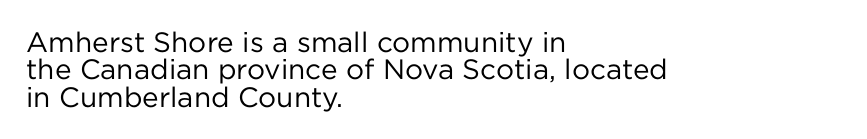
Q: Is the text bold? A: No.
Q: Is the text italic (slanted)? A: No, it is upright.
Q: Is the typeface a serif or a sans-serif typeface? A: Sans-serif.
Q: Is the text underlined? A: No.
Q: How is the paragraph aligned? A: Left-aligned.
Q: Is the spacing between letters normal or unusually wide? A: Normal.
Q: Is the spacing between lines tight, normal or loose? A: Tight.
Q: Width (condensed, normal, or wide)? A: Normal.
Q: Stroke contrast? A: Low.
Q: x-height? A: Medium.
Q: Monospaced? A: No.
